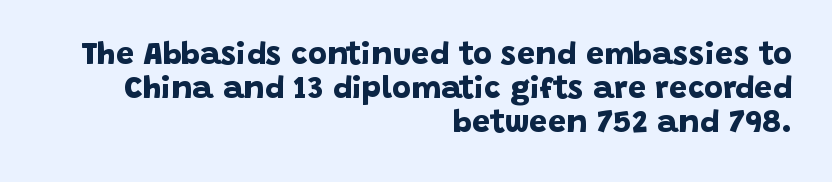
The image shows 32 px bold sans-serif type; set right-aligned, tight line spacing (1.07x), normal letter spacing, not underlined; low stroke contrast and a large x-height.
